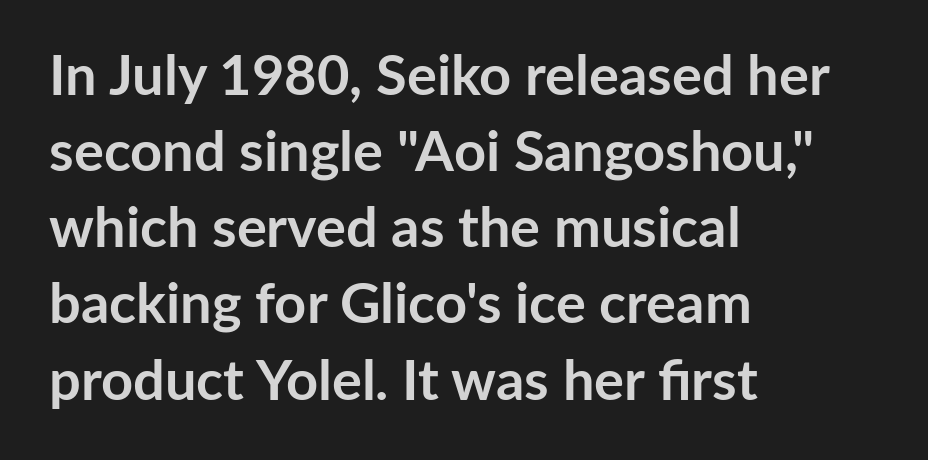
{"serif": "no", "italic": "no", "bold": "yes", "weight": "semibold", "width": "normal", "stroke_contrast": "low", "x_height": "medium", "monospaced": "no", "underline": "no", "align": "left", "line_spacing": "normal", "line_spacing_ratio": 1.36, "letter_spacing": "normal", "letter_spacing_em": 0.0, "glyph_px": 56}
